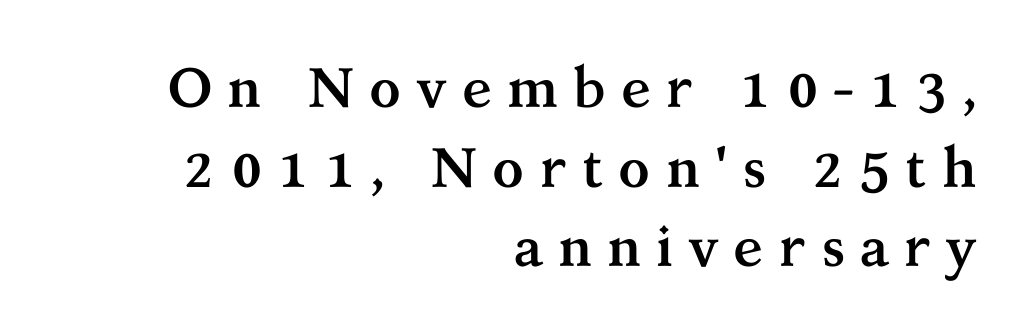
Each row of text sits above clean, open space. The rendering uses natural spacing where letterforms have individual widths. This sample uses an upright cut, with every glyph sitting square on the baseline. The rendering uses a bold face; every stroke is thick and dark. Type style note: has serifs.
